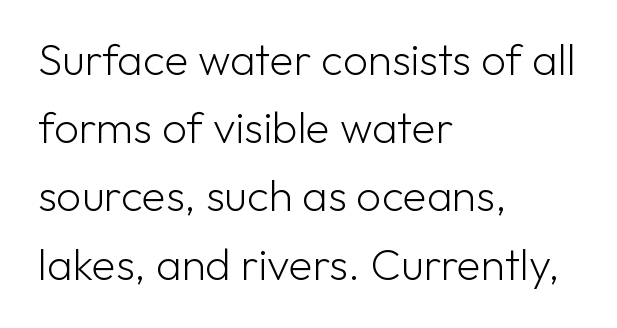
{"serif": "no", "italic": "no", "bold": "no", "weight": "light", "width": "normal", "stroke_contrast": "low", "x_height": "medium", "monospaced": "no", "underline": "no", "align": "left", "line_spacing": "normal", "line_spacing_ratio": 1.55, "letter_spacing": "normal", "letter_spacing_em": 0.0, "glyph_px": 44}
